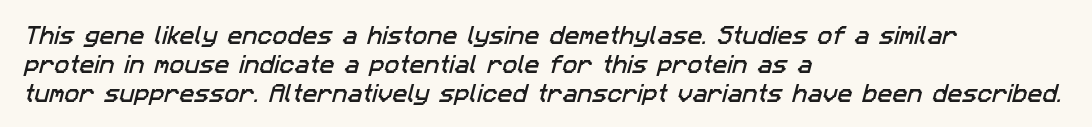
Q: Is the text underlined? A: No.
Q: How is the paragraph aligned? A: Left-aligned.
Q: Is the spacing between letters normal or unusually wide? A: Normal.
Q: Is the spacing between lines tight, normal or loose? A: Normal.
